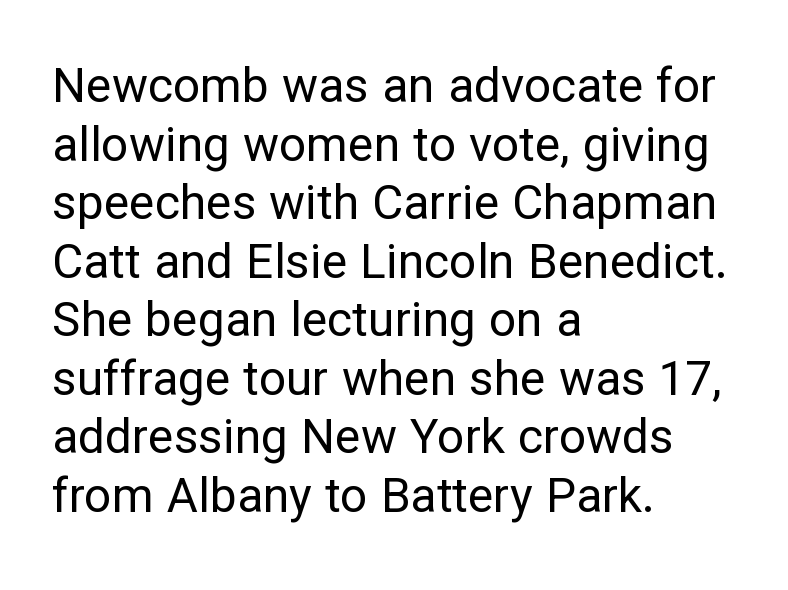
{"serif": "no", "italic": "no", "bold": "no", "weight": "regular", "width": "normal", "stroke_contrast": "low", "x_height": "medium", "monospaced": "no", "underline": "no", "align": "left", "line_spacing_ratio": 1.22, "letter_spacing": "normal", "letter_spacing_em": 0.0, "glyph_px": 48}
